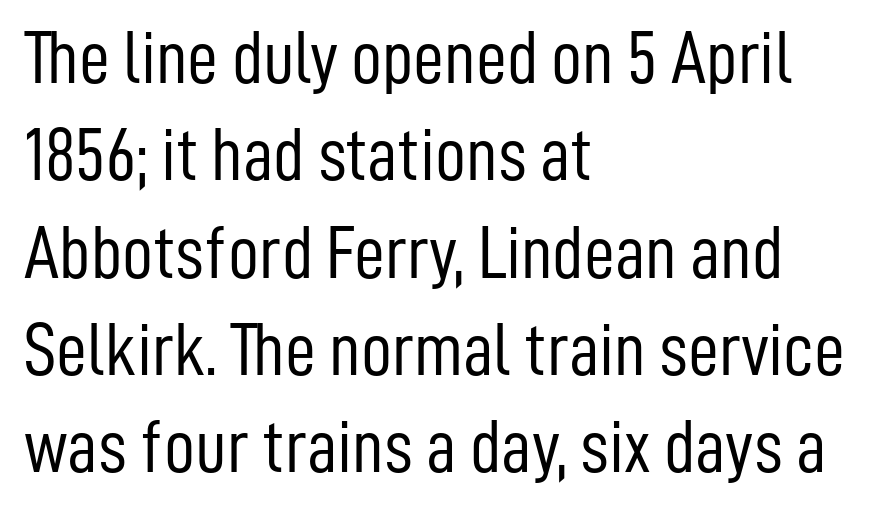
The image shows 76 px light, condensed sans-serif type, upright; set left-aligned, normal line spacing (1.28x), normal letter spacing, not underlined; low stroke contrast and a medium x-height.
